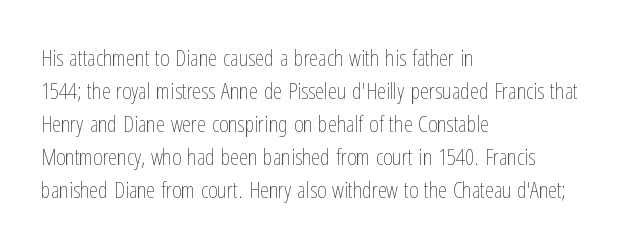
{"italic": "no", "bold": "no", "underline": "no", "align": "left", "line_spacing": "normal", "line_spacing_ratio": 1.43, "letter_spacing": "normal", "letter_spacing_em": 0.0, "glyph_px": 23}
